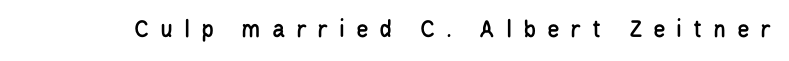
Q: Is the text italic (slanted)? A: No, it is upright.
Q: Is the text underlined? A: No.
Q: Is the spacing between letters normal or unusually wide? A: Unusually wide.
